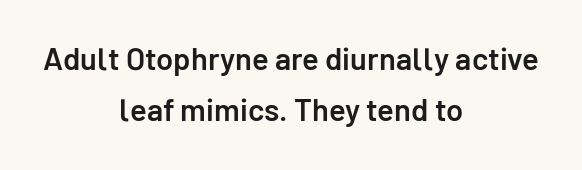
The image shows 31 px semibold sans-serif type, upright; set centered, normal line spacing (1.64x), normal letter spacing, not underlined; low stroke contrast and a medium x-height.
